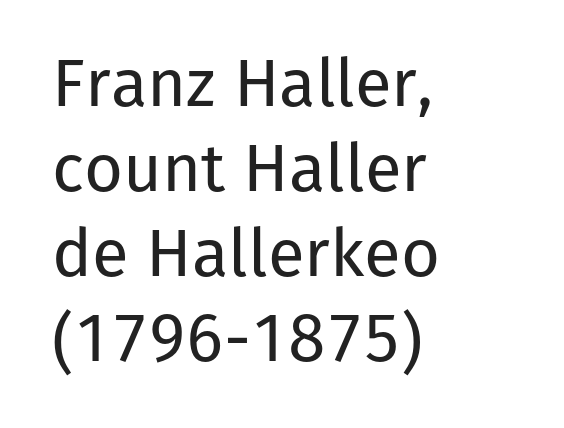
Q: Is the text bold? A: No.
Q: Is the text italic (slanted)? A: No, it is upright.
Q: Is the typeface a serif or a sans-serif typeface? A: Sans-serif.
Q: Is the text underlined? A: No.
Q: How is the paragraph aligned? A: Left-aligned.
Q: Is the spacing between letters normal or unusually wide? A: Normal.
Q: Is the spacing between lines tight, normal or loose? A: Normal.
Q: Width (condensed, normal, or wide)? A: Normal.
Q: Stroke contrast? A: Low.
Q: x-height? A: Medium.
Q: Monospaced? A: No.
